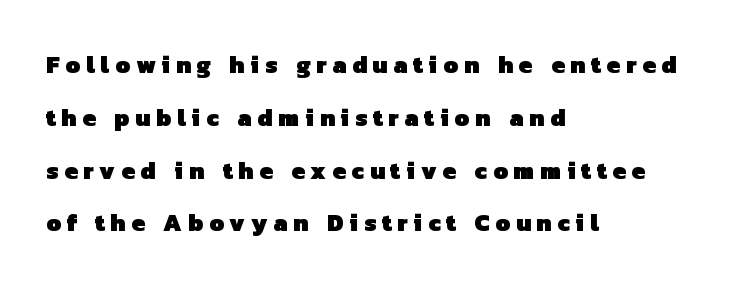
The image shows 24 px bold type; set left-aligned, loose line spacing (2.2x), unusually wide letter spacing (+0.24 em), not underlined.
